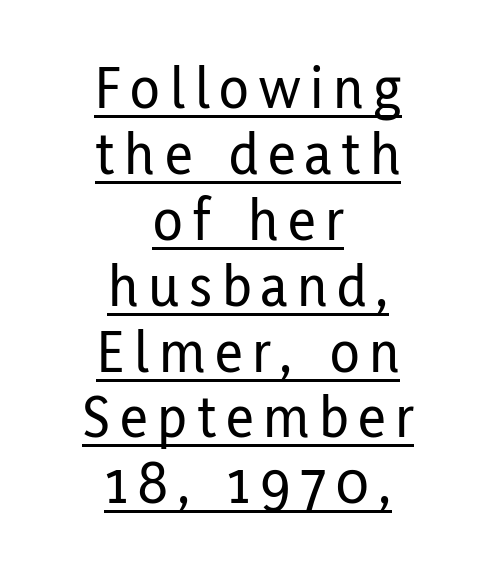
The image shows 61 px condensed sans-serif type, upright; set centered, tight line spacing (1.08x), underlined; low stroke contrast and a medium x-height.
